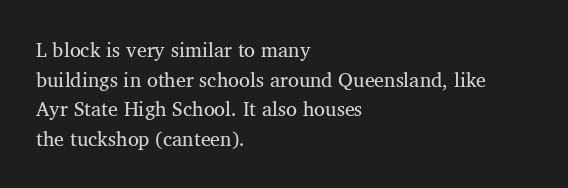
Descenders hang freely into open space. The passage is arranged the way most books set body copy — flush left. Honestly, the letter spacing is just normal — you wouldn't notice it. Notice how descenders clear the ascenders below comfortably — that's standard leading. The typeface has the unassuming heft of standard copy or less.
